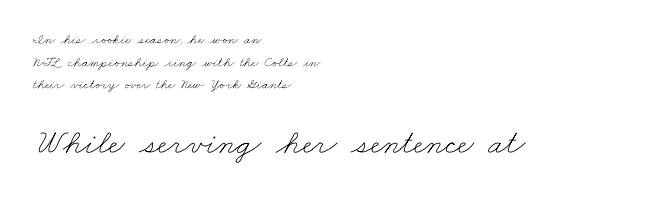
The image shows 35 px thin, wide type; set left-aligned, normal line spacing (1.61x), normal letter spacing, not underlined; the second (bottom) block is 2.5x larger; low stroke contrast and a small x-height.
